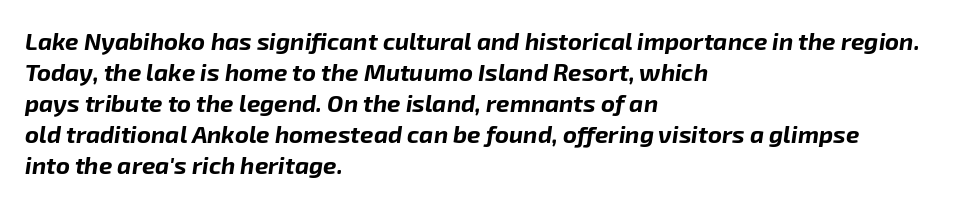
Q: Is the text bold? A: Yes.
Q: Is the text italic (slanted)? A: Yes, it leans right by about 8 degrees.
Q: Is the text underlined? A: No.
Q: How is the paragraph aligned? A: Left-aligned.
Q: Is the spacing between letters normal or unusually wide? A: Normal.
Q: Is the spacing between lines tight, normal or loose? A: Normal.
